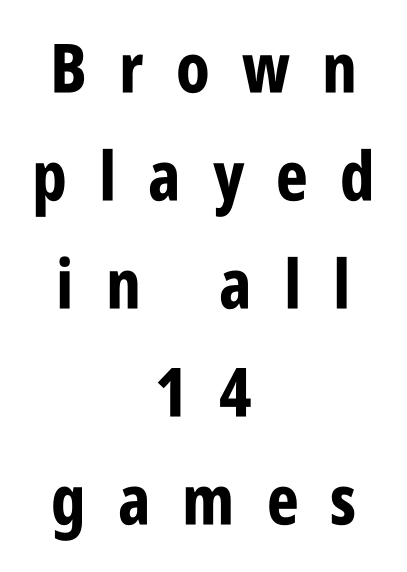
The image shows 68 px bold, condensed sans-serif type, upright; set centered, normal line spacing (1.59x), unusually wide letter spacing (+0.47 em), not underlined; low stroke contrast and a large x-height.
